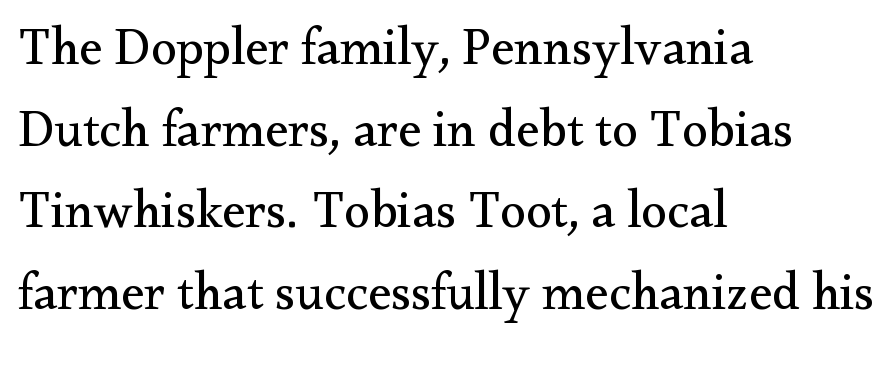
Q: Is the text bold? A: No.
Q: Is the text italic (slanted)? A: No, it is upright.
Q: Is the typeface a serif or a sans-serif typeface? A: Serif.
Q: Is the text underlined? A: No.
Q: How is the paragraph aligned? A: Left-aligned.
Q: Is the spacing between letters normal or unusually wide? A: Normal.
Q: Is the spacing between lines tight, normal or loose? A: Normal.
Q: Width (condensed, normal, or wide)? A: Normal.
Q: Stroke contrast? A: Medium.
Q: x-height? A: Small.
Q: Monospaced? A: No.
